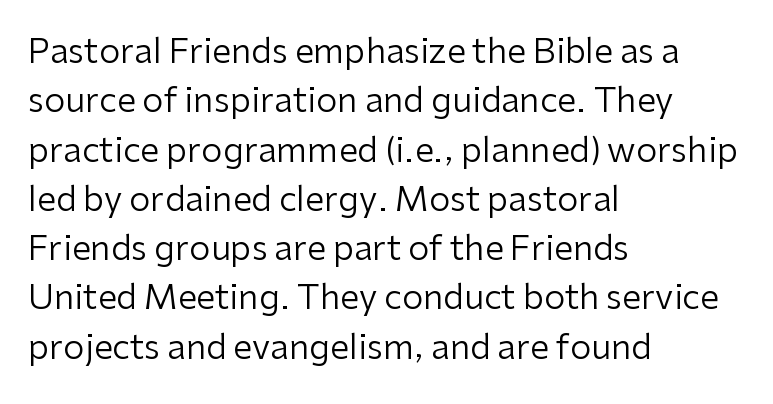
The image shows 34 px regular-weight sans-serif type, upright; set left-aligned, normal line spacing (1.45x), normal letter spacing, not underlined; low stroke contrast and a medium x-height.
